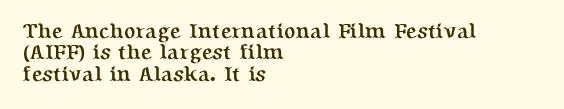
A dark, heavy texture on the line: the type is bold. Teacher's note: observe the even left margin — that is flush-left alignment. The gap between lines stays unmarked. These lines huddle together more closely than default settings would place them. The rendering keeps characters at their native spacing.
